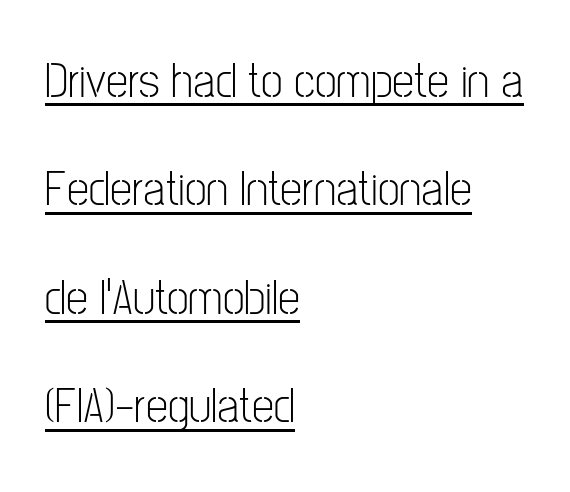
The image shows 50 px light, condensed sans-serif type, upright; set left-aligned, loose line spacing (2.17x), normal letter spacing, underlined; low stroke contrast and a medium x-height.
